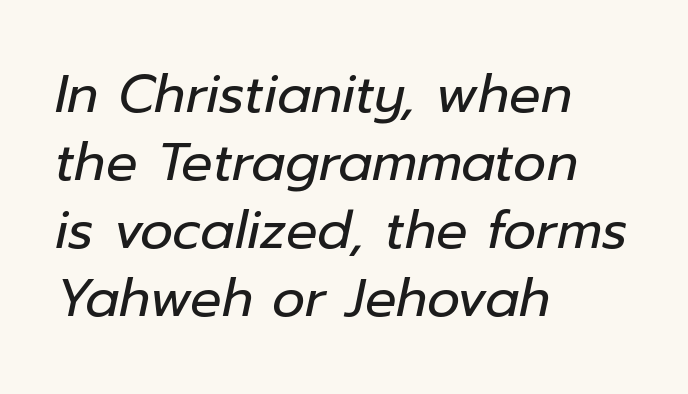
The image shows 52 px regular-weight type, italic (leaning right); set left-aligned, normal line spacing (1.31x), normal letter spacing, not underlined; low stroke contrast and a medium x-height.
